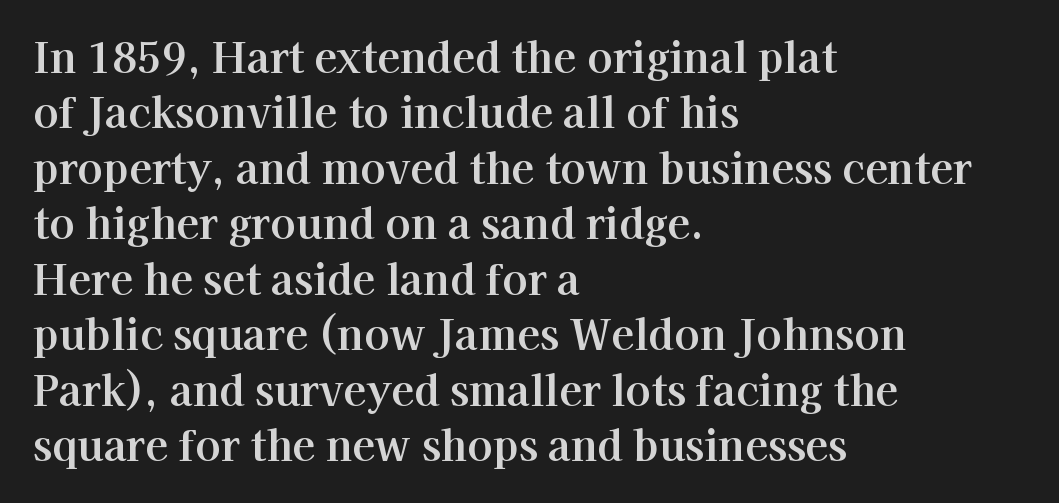
Typeset ragged right — the left edge is the straight one. Ascenders rise straight up at ninety degrees. The area under the type is left untouched. Leading: standard. Letter spacing: default. The passage shown is typed in a proportional face where columns would drift.
